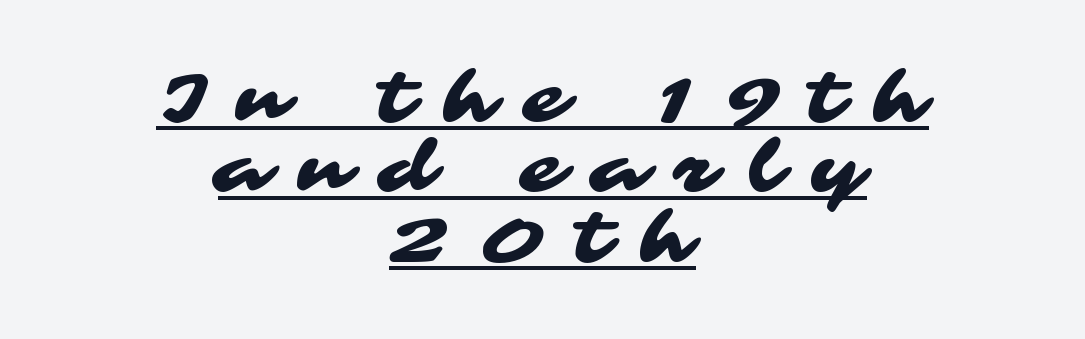
Varying glyph widths throughout — classic text-font behaviour. Font category for this specimen: sans-serif. Each line is balanced around a shared central axis. Like a heading marked for emphasis, these lines bear an underscore.
